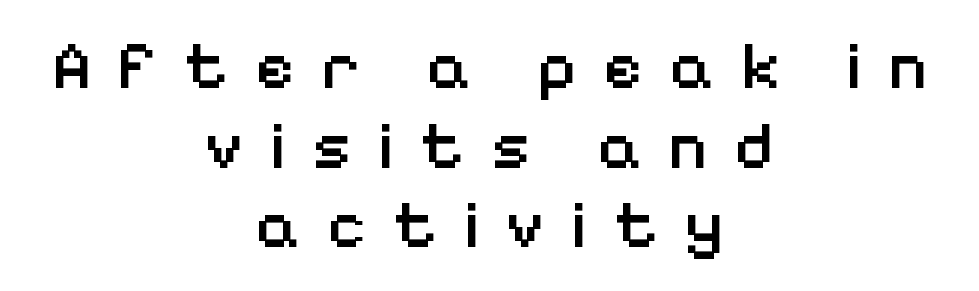
{"serif": "no", "italic": "no", "bold": "semi", "weight": "semibold", "width": "normal", "stroke_contrast": "low", "x_height": "medium", "monospaced": "no", "underline": "no", "align": "center", "line_spacing_ratio": 1.19, "letter_spacing": "wide", "letter_spacing_em": 0.39, "glyph_px": 67}
